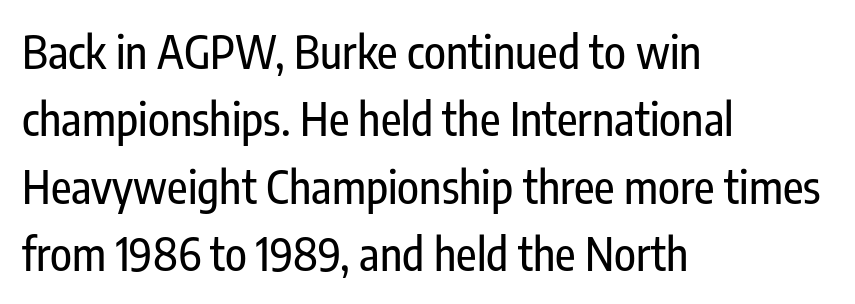
Q: Is the text italic (slanted)? A: No, it is upright.
Q: Is the typeface a serif or a sans-serif typeface? A: Sans-serif.
Q: Is the text underlined? A: No.
Q: How is the paragraph aligned? A: Left-aligned.
Q: Is the spacing between letters normal or unusually wide? A: Normal.
Q: Is the spacing between lines tight, normal or loose? A: Normal.
Q: Width (condensed, normal, or wide)? A: Condensed.
Q: Stroke contrast? A: Low.
Q: x-height? A: Medium.
Q: Monospaced? A: No.
